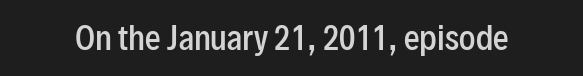
Here the designer chose a conventional face with non-uniform glyph widths. A typesetter would call this zero additional tracking. The font is running at a semibold setting, under full bold. Rule under the text: the space is simply empty. Quick note: not italic, upright.
